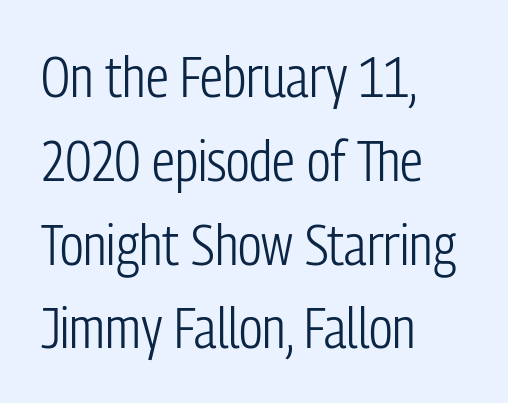
Descender tails drop into unmarked territory. This is roman type, the default non-slanted kind. No feet cap the strokes, marking this as sans-serif type. Teacher's note: observe the even left margin — that is flush-left alignment. The horizontal fit of the characters is conventional and even.
